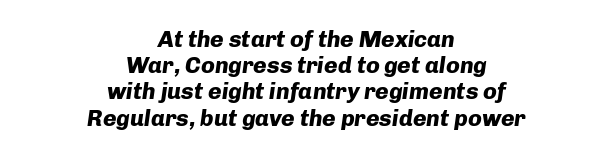
The image shows 23 px bold type, italic (leaning right); set centered, tight line spacing (1.14x), normal letter spacing, not underlined.
